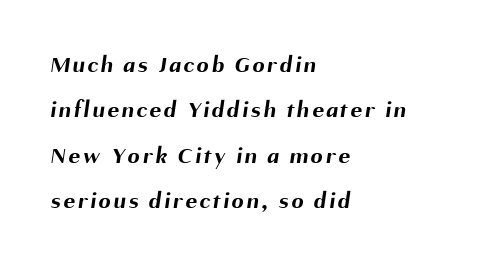
The image shows 24 px bold type; set left-aligned, line spacing 1.89x, not underlined.
